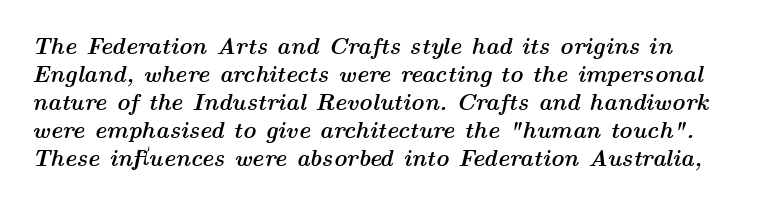
Q: Is the text bold? A: Yes.
Q: Is the text italic (slanted)? A: Yes, it leans right by about 14 degrees.
Q: Is the text underlined? A: No.
Q: Is the spacing between letters normal or unusually wide? A: Normal.
